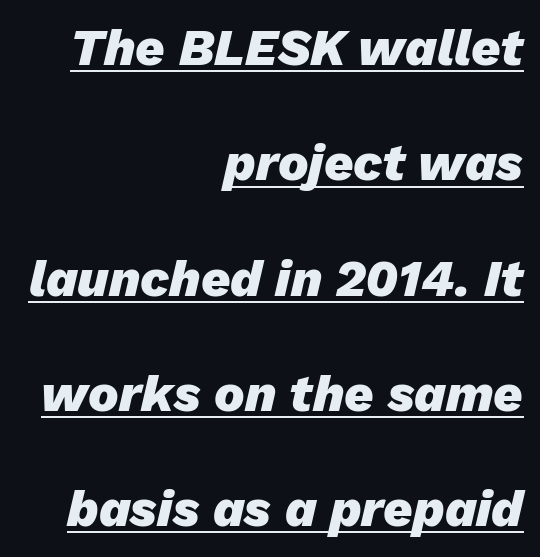
You can tell it's italic because the verticals aren't actually vertical. Quick note: interline space is abundant. Proportional: the letters do not fall into vertical columns. Is the letter spacing exaggerated? No — it looks like the ordinary default. A continuous stroke trails under the words, as in a hyperlink.
